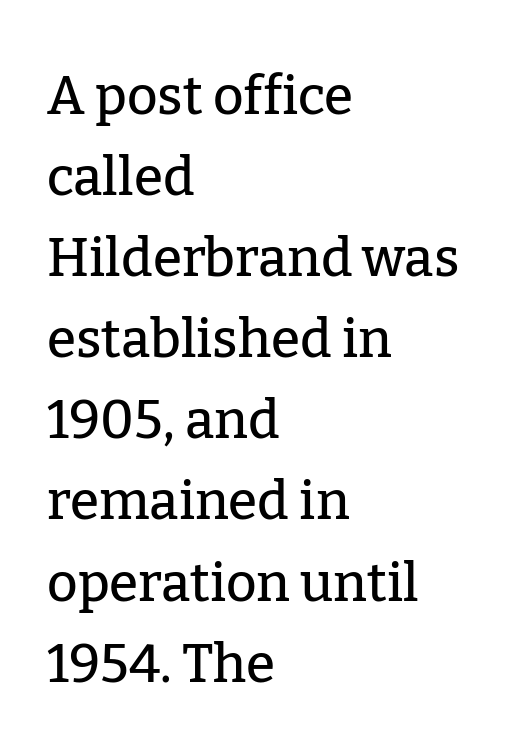
{"serif": "yes", "italic": "no", "width": "normal", "stroke_contrast": "low", "x_height": "medium", "monospaced": "no", "underline": "no", "align": "left", "line_spacing": "normal", "line_spacing_ratio": 1.53, "letter_spacing": "normal", "letter_spacing_em": 0.0, "glyph_px": 53}
